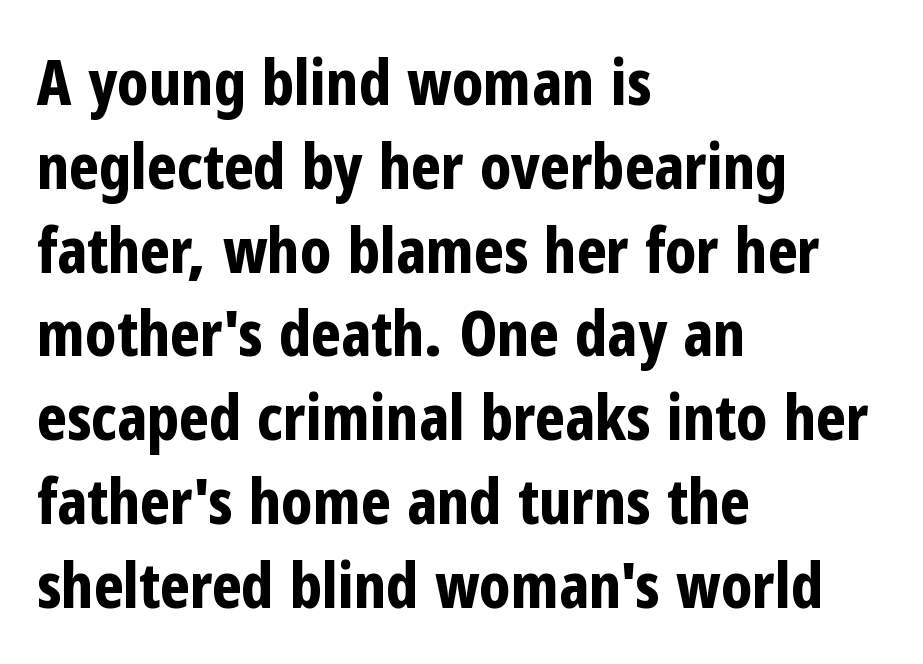
Q: Is the text bold? A: Yes.
Q: Is the text italic (slanted)? A: No, it is upright.
Q: Is the typeface a serif or a sans-serif typeface? A: Sans-serif.
Q: Is the text underlined? A: No.
Q: How is the paragraph aligned? A: Left-aligned.
Q: Is the spacing between letters normal or unusually wide? A: Normal.
Q: Is the spacing between lines tight, normal or loose? A: Normal.
Q: Width (condensed, normal, or wide)? A: Condensed.
Q: Stroke contrast? A: Low.
Q: x-height? A: Medium.
Q: Monospaced? A: No.
